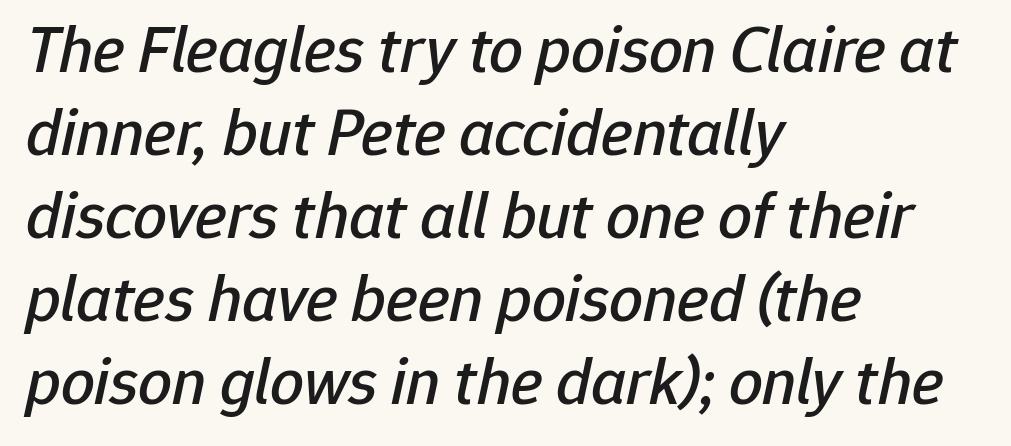
Q: Is the text italic (slanted)? A: Yes, it leans right by about 12 degrees.
Q: Is the text underlined? A: No.
Q: How is the paragraph aligned? A: Left-aligned.
Q: Is the spacing between letters normal or unusually wide? A: Normal.
Q: Width (condensed, normal, or wide)? A: Normal.
Q: Stroke contrast? A: Low.
Q: x-height? A: Medium.
Q: Monospaced? A: No.
